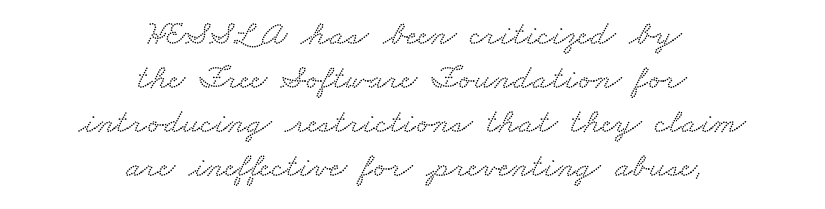
{"width": "wide", "stroke_contrast": "low", "x_height": "small", "monospaced": "no", "underline": "no", "align": "center", "line_spacing": "normal", "line_spacing_ratio": 1.26, "letter_spacing": "normal", "letter_spacing_em": 0.0, "glyph_px": 35}
